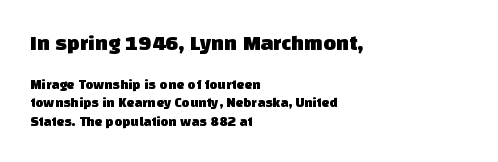
The line texture is even and compact thanks to regular tracking. The glyphs are unaccompanied by any horizontal stroke below them. Normally led — the rows are evenly, conventionally spaced. Every row of glyphs begins at an identical x-position on the left. Here the first block reads like a headline and the second like body copy.
